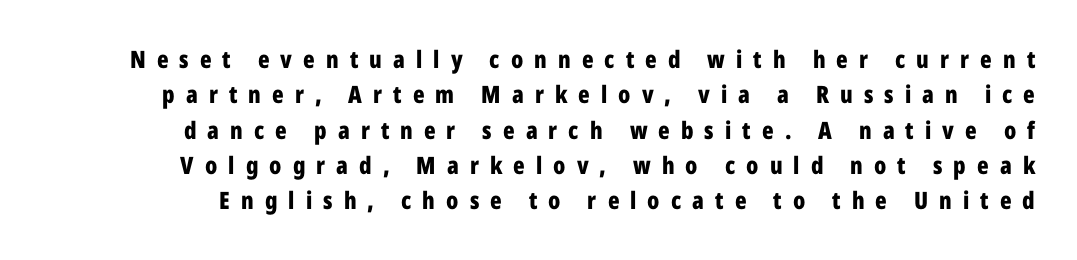
{"italic": "no", "bold": "yes", "underline": "no", "line_spacing": "normal", "line_spacing_ratio": 1.47, "letter_spacing": "wide", "letter_spacing_em": 0.46, "glyph_px": 24}
